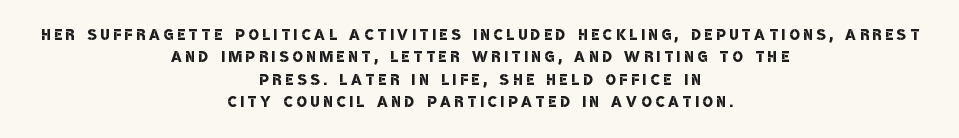
Q: Is the text bold? A: Semi-bold.
Q: Is the text underlined? A: No.
Q: How is the paragraph aligned? A: Centered.
Q: Is the spacing between lines tight, normal or loose? A: Tight.
